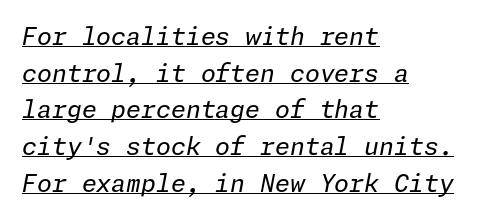
Q: Is the text bold? A: No.
Q: Is the text italic (slanted)? A: Yes, it leans right by about 11 degrees.
Q: Is the text underlined? A: Yes.
Q: How is the paragraph aligned? A: Left-aligned.
Q: Is the spacing between letters normal or unusually wide? A: Normal.
Q: Is the spacing between lines tight, normal or loose? A: Normal.
